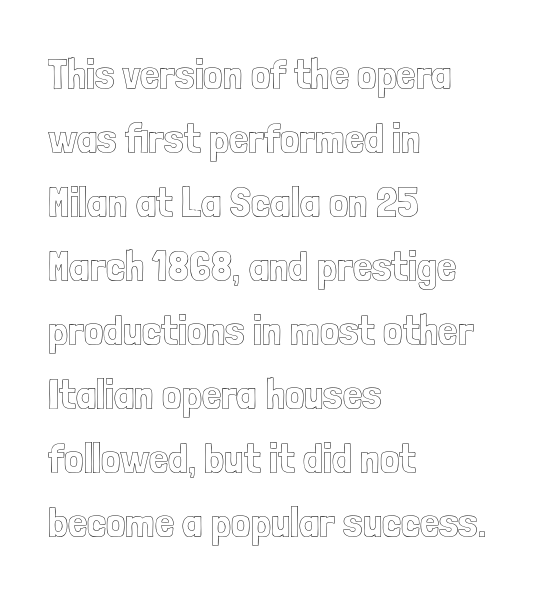
Q: Is the text italic (slanted)? A: No, it is upright.
Q: Is the text underlined? A: No.
Q: How is the paragraph aligned? A: Left-aligned.
Q: Is the spacing between letters normal or unusually wide? A: Normal.
Q: Is the spacing between lines tight, normal or loose? A: Normal.
Q: Width (condensed, normal, or wide)? A: Condensed.
Q: x-height? A: Medium.
Q: Monospaced? A: No.
